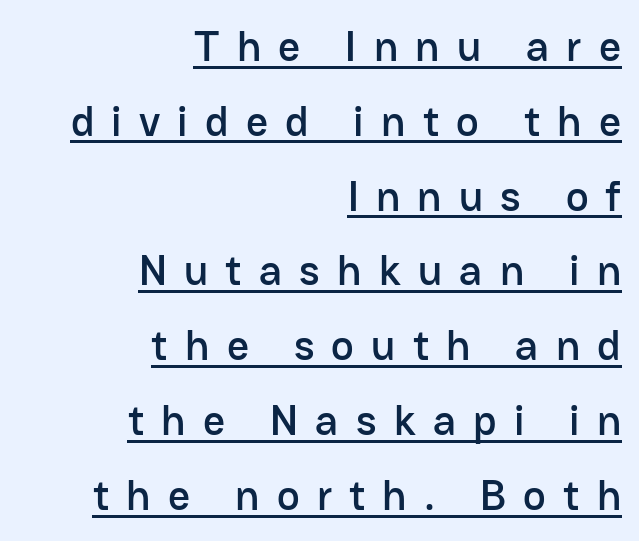
Each word looks stretched out because of the extra space between its letters. Examine the stroke ends and you'll find no serifs. This sample has the flowing, uneven cadence of proportional lettering. A typographer would call this underscored text. The axis of the letterforms is exactly vertical.
